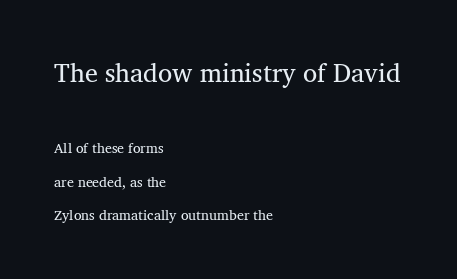
The image shows 26 px text type, upright; set left-aligned, loose line spacing (2.4x), normal letter spacing, not underlined; the first (top) block is 1.86x larger.
